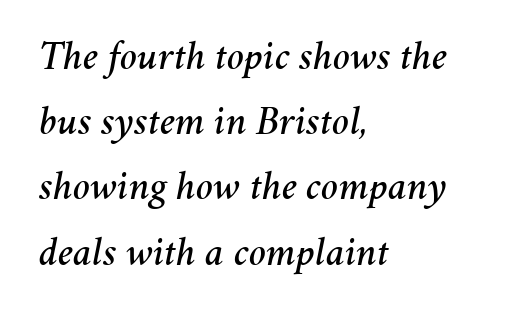
{"italic": "yes", "lean": "right", "slant_degrees": 11, "width": "normal", "stroke_contrast": "medium", "x_height": "medium", "monospaced": "no", "underline": "no", "align": "left", "line_spacing": "normal", "line_spacing_ratio": 1.59, "letter_spacing": "normal", "letter_spacing_em": 0.0, "glyph_px": 41}
